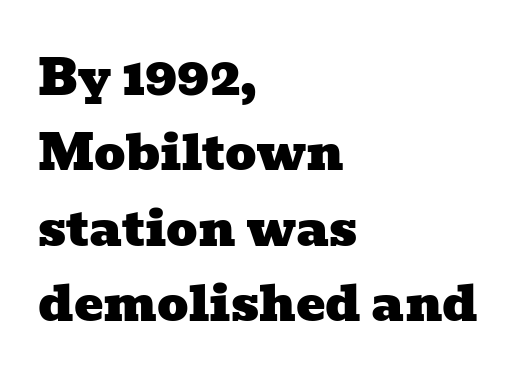
{"serif": "yes", "width": "wide", "stroke_contrast": "low", "x_height": "medium", "monospaced": "no", "underline": "no", "align": "left", "line_spacing": "normal", "line_spacing_ratio": 1.54, "letter_spacing": "normal", "letter_spacing_em": 0.0, "glyph_px": 49}
